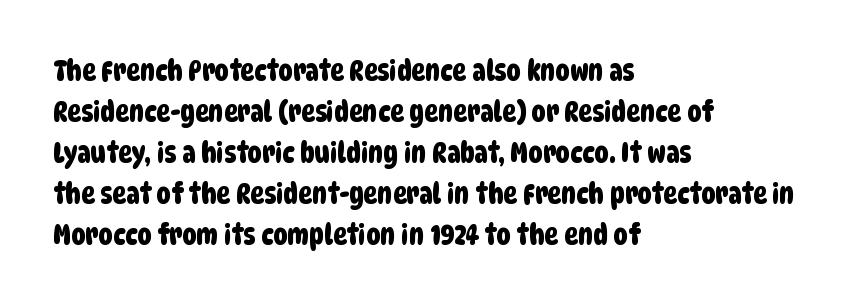
{"serif": "no", "width": "condensed", "stroke_contrast": "low", "x_height": "large", "monospaced": "no", "underline": "no", "align": "left", "line_spacing": "normal", "line_spacing_ratio": 1.41, "letter_spacing": "normal", "letter_spacing_em": 0.0, "glyph_px": 29}
